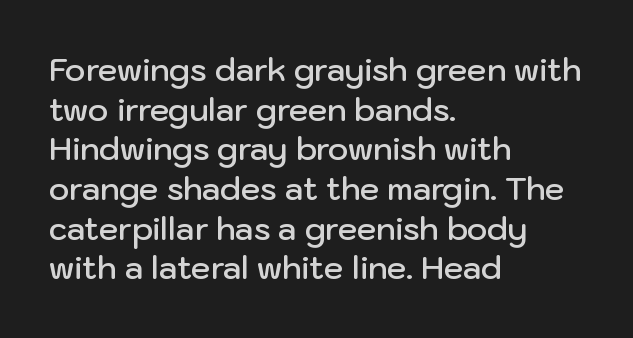
Q: Is the text bold? A: Semi-bold.
Q: Is the text italic (slanted)? A: No, it is upright.
Q: Is the typeface a serif or a sans-serif typeface? A: Sans-serif.
Q: Is the text underlined? A: No.
Q: How is the paragraph aligned? A: Left-aligned.
Q: Is the spacing between letters normal or unusually wide? A: Normal.
Q: Is the spacing between lines tight, normal or loose? A: Normal.
Q: Width (condensed, normal, or wide)? A: Normal.
Q: Stroke contrast? A: Low.
Q: x-height? A: Medium.
Q: Monospaced? A: No.
